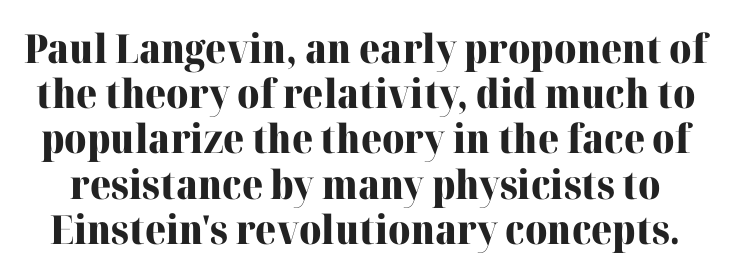
Do the characters align in a grid? No, the font is proportional. The rendering uses a bold face; every stroke is thick and dark. Classification — serif. Quick note: underline off. It's the straight-up-and-down kind of type.
